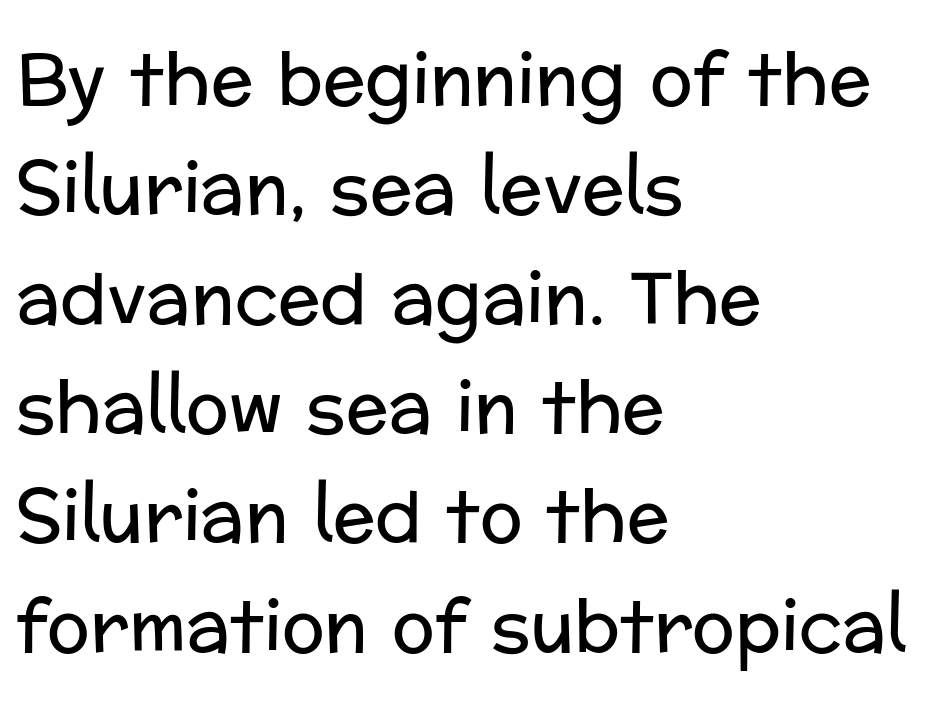
{"serif": "no", "italic": "no", "bold": "no", "weight": "regular", "width": "normal", "stroke_contrast": "low", "x_height": "medium", "monospaced": "no", "underline": "no", "align": "left", "line_spacing": "normal", "line_spacing_ratio": 1.54, "letter_spacing": "normal", "letter_spacing_em": 0.0, "glyph_px": 71}
